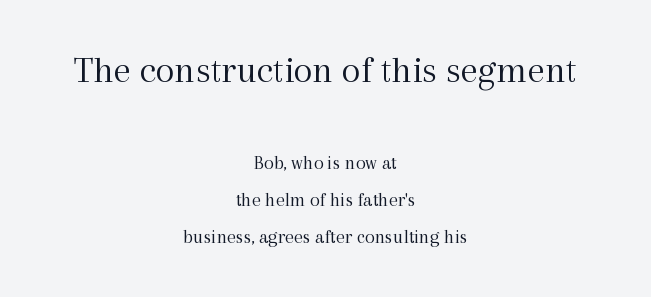
{"serif": "yes", "italic": "no", "bold": "no", "weight": "light", "width": "normal", "x_height": "medium", "monospaced": "no", "underline": "no", "align": "center", "line_spacing_ratio": 1.85, "letter_spacing": "normal", "letter_spacing_em": 0.0, "larger_block": "first", "size_ratio": 1.95, "glyph_px": 39}
